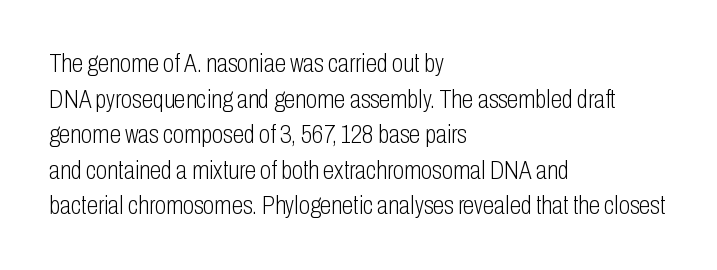
{"italic": "no", "bold": "no", "underline": "no", "align": "left", "line_spacing": "normal", "line_spacing_ratio": 1.37, "letter_spacing": "normal", "letter_spacing_em": 0.0, "glyph_px": 26}
